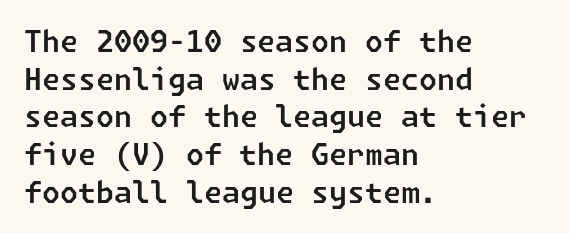
The leading is moderate, giving the passage an even texture. The designer went with a sans here, leaving each stem footless. Rule under the text: the space is simply empty. Caption: multi-line text, flush left, ragged right. The letterforms sit shoulder to shoulder at normal distance.
